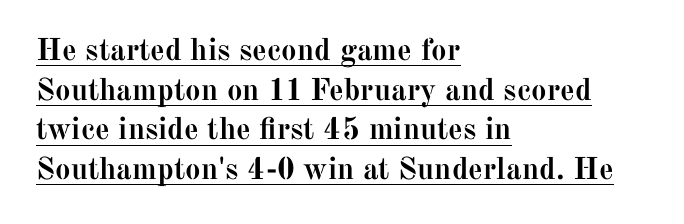
Q: Is the text bold? A: Yes.
Q: Is the text italic (slanted)? A: No, it is upright.
Q: Is the typeface a serif or a sans-serif typeface? A: Serif.
Q: Is the text underlined? A: Yes.
Q: How is the paragraph aligned? A: Left-aligned.
Q: Is the spacing between letters normal or unusually wide? A: Normal.
Q: Is the spacing between lines tight, normal or loose? A: Normal.
Q: Width (condensed, normal, or wide)? A: Normal.
Q: Stroke contrast? A: Medium.
Q: x-height? A: Medium.
Q: Monospaced? A: No.
